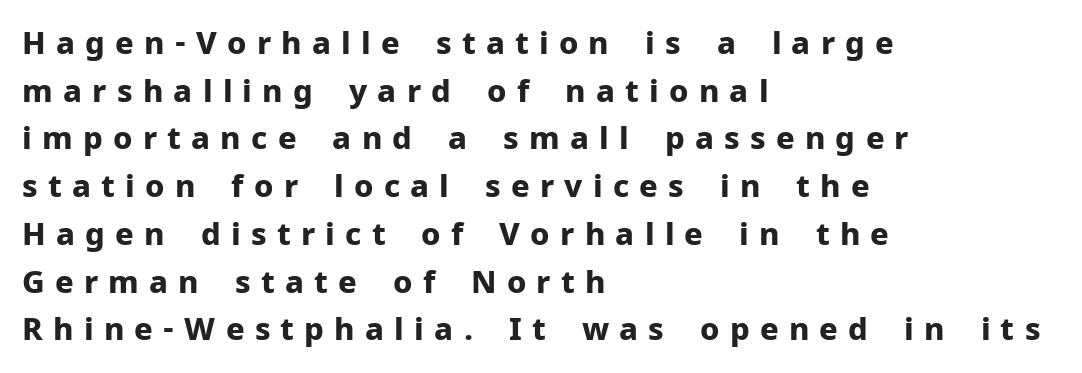
{"serif": "no", "italic": "no", "bold": "yes", "weight": "bold", "width": "normal", "stroke_contrast": "low", "x_height": "medium", "monospaced": "no", "underline": "no", "align": "left", "line_spacing": "normal", "line_spacing_ratio": 1.54, "letter_spacing": "wide", "letter_spacing_em": 0.33, "glyph_px": 31}
